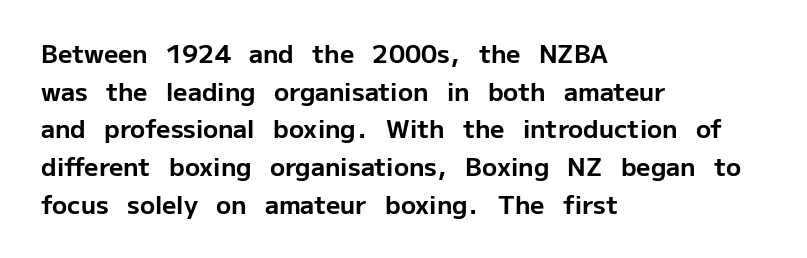
The image shows 25 px bold type, upright; set left-aligned, normal line spacing (1.51x), normal letter spacing, not underlined.
